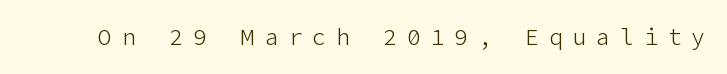
The image shows 23 px text type, upright; set unusually wide letter spacing (+0.43 em), not underlined.
